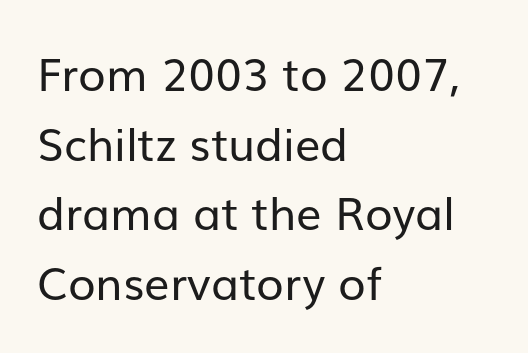
{"serif": "no", "italic": "no", "bold": "no", "weight": "regular", "width": "normal", "stroke_contrast": "low", "x_height": "medium", "monospaced": "no", "underline": "no", "align": "left", "line_spacing": "normal", "line_spacing_ratio": 1.55, "letter_spacing": "normal", "letter_spacing_em": 0.0, "glyph_px": 45}
